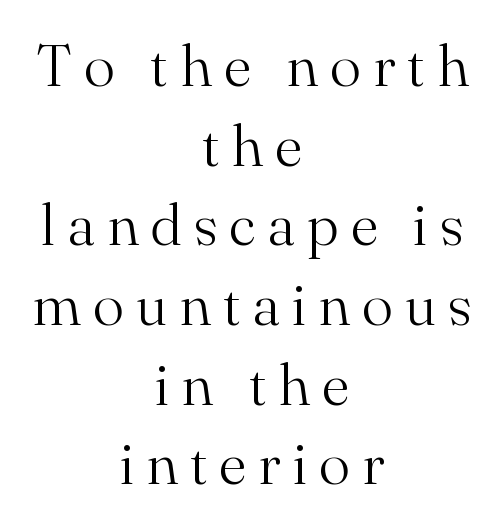
{"serif": "yes", "italic": "no", "bold": "no", "weight": "light", "width": "normal", "stroke_contrast": "medium", "x_height": "small", "monospaced": "no", "underline": "no", "align": "center", "line_spacing": "normal", "line_spacing_ratio": 1.35, "letter_spacing": "wide", "letter_spacing_em": 0.2, "glyph_px": 59}
